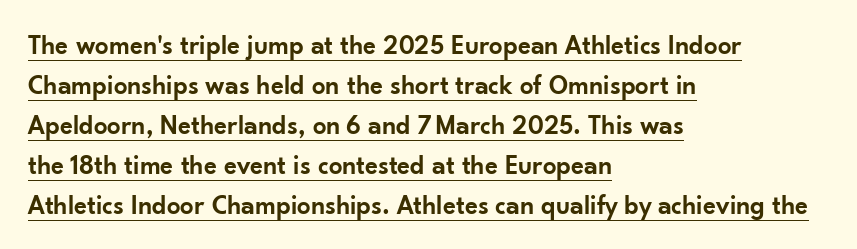
Here the glyphs are tracked normally, forming tight word shapes. Glance below the letters and you will spot a drawn line. The strokes are fattened partway — semibold, not bold. Reading down the block, your eye returns to a fixed left position each line.
